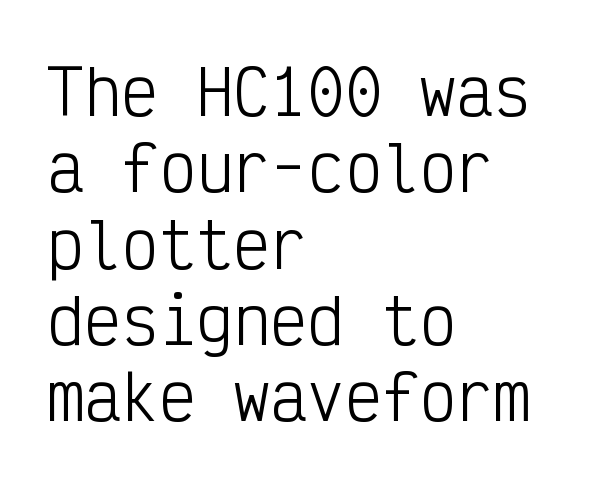
Underline: absent. Which margin do the lines hug? The left one — the right edge is uneven. You can tell from the bare stems that sans-serif type was used. Letter spacing: default. Fixed-width glyphs throughout — classic coding-font behaviour. No heavy texture on the line: the type isn't bold.
